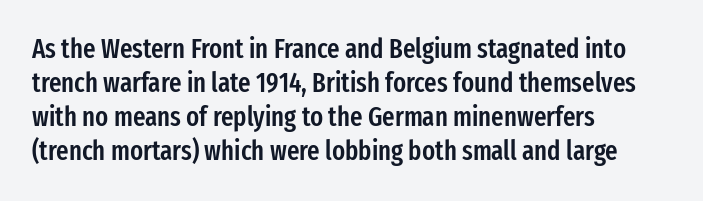
{"italic": "no", "bold": "semi", "underline": "no", "align": "left", "line_spacing": "normal", "line_spacing_ratio": 1.26, "letter_spacing": "normal", "letter_spacing_em": 0.0, "glyph_px": 27}
